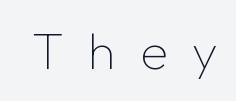
Loose tracking; the words dissolve into strings of separated letters. Weight class: somewhere from thin through regular. These lines are rendered in a variable-pitch font. Examine the stroke ends and you'll find no serifs. Vertical strokes here are truly vertical. The gap between lines stays unmarked.
